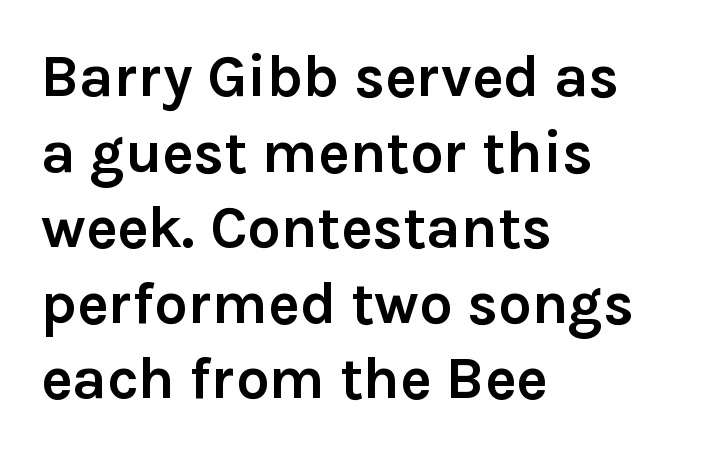
How would I describe the line gaps? Plain and ordinary. Does extra space separate the letters? No, they use regular spacing. Underlining? Definitely not there. Compared with an ordinary text face, these strokes are far heavier — a full bold. The face used here is proportionally spaced, like ordinary book or web type. Tall strokes in this sample are plumb rather than angled.
